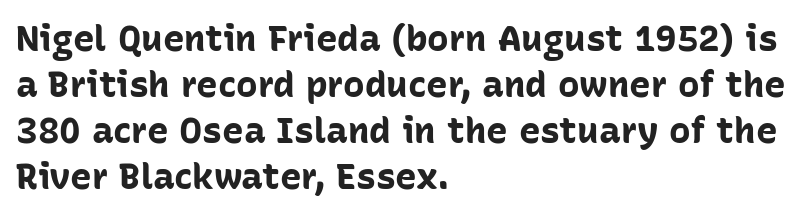
Q: Is the text bold? A: Yes.
Q: Is the text italic (slanted)? A: No, it is upright.
Q: Is the typeface a serif or a sans-serif typeface? A: Sans-serif.
Q: Is the text underlined? A: No.
Q: How is the paragraph aligned? A: Left-aligned.
Q: Is the spacing between letters normal or unusually wide? A: Normal.
Q: Is the spacing between lines tight, normal or loose? A: Normal.
Q: Width (condensed, normal, or wide)? A: Normal.
Q: Stroke contrast? A: Low.
Q: x-height? A: Medium.
Q: Monospaced? A: No.
